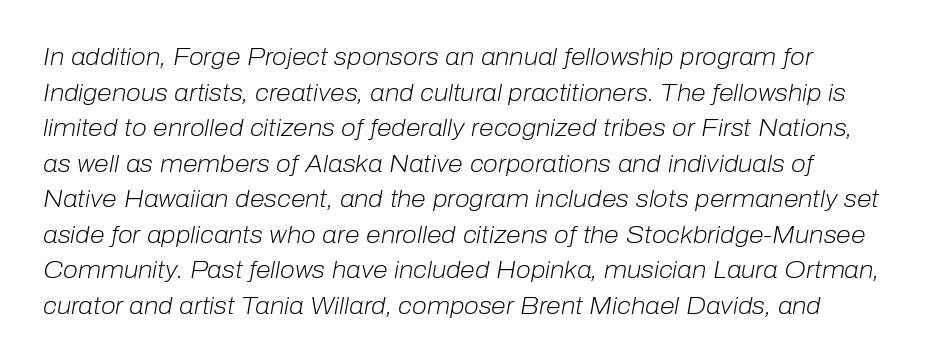
Q: Is the text bold? A: No.
Q: Is the text italic (slanted)? A: Yes, it leans right by about 10 degrees.
Q: Is the text underlined? A: No.
Q: Is the spacing between letters normal or unusually wide? A: Normal.
Q: Is the spacing between lines tight, normal or loose? A: Normal.
